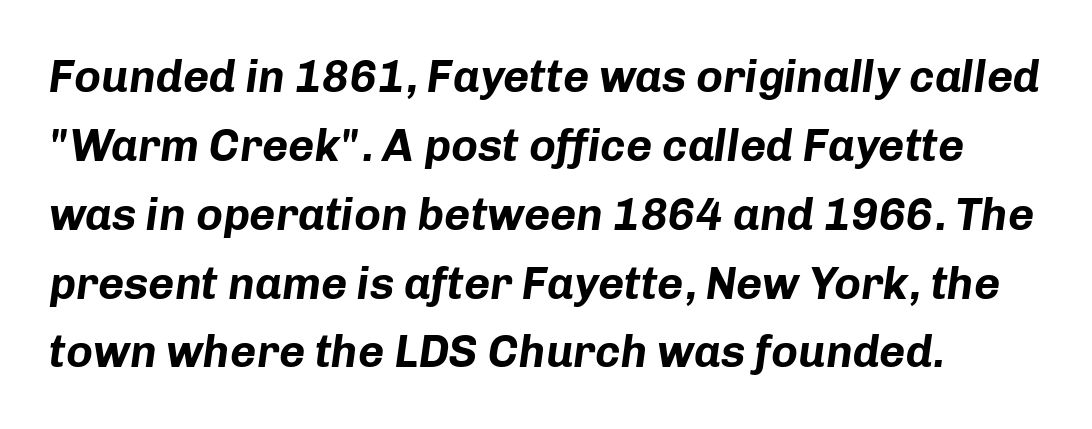
Q: Is the text bold? A: Yes.
Q: Is the text italic (slanted)? A: Yes, it leans right by about 8 degrees.
Q: Is the text underlined? A: No.
Q: Is the spacing between letters normal or unusually wide? A: Normal.
Q: Is the spacing between lines tight, normal or loose? A: Normal.
Q: Width (condensed, normal, or wide)? A: Normal.
Q: Stroke contrast? A: Low.
Q: x-height? A: Medium.
Q: Monospaced? A: No.
